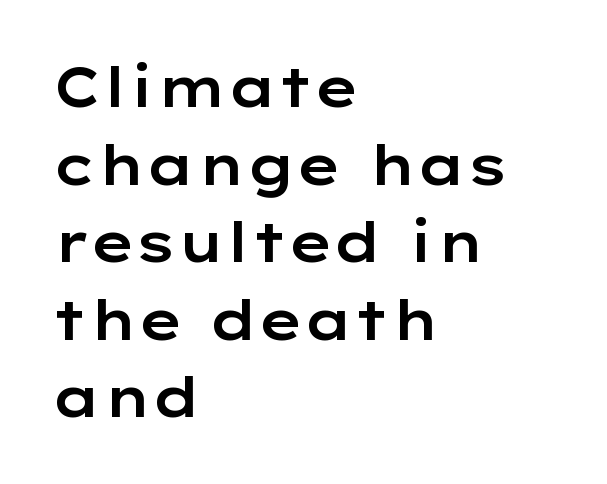
{"serif": "no", "italic": "no", "width": "wide", "stroke_contrast": "low", "x_height": "medium", "monospaced": "no", "underline": "no", "align": "left", "line_spacing": "normal", "line_spacing_ratio": 1.41, "letter_spacing": "normal", "letter_spacing_em": 0.0, "glyph_px": 55}
